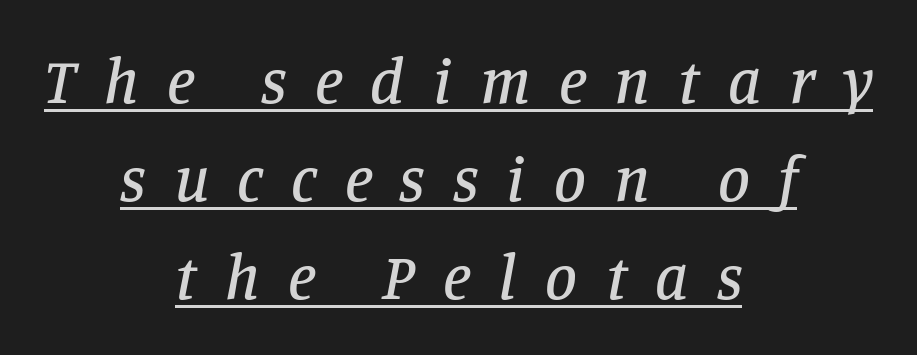
{"serif": "yes", "italic": "yes", "lean": "right", "slant_degrees": 11, "width": "normal", "stroke_contrast": "low", "x_height": "large", "monospaced": "no", "underline": "yes", "align": "center", "line_spacing": "normal", "line_spacing_ratio": 1.53, "letter_spacing": "wide", "letter_spacing_em": 0.44, "glyph_px": 64}
